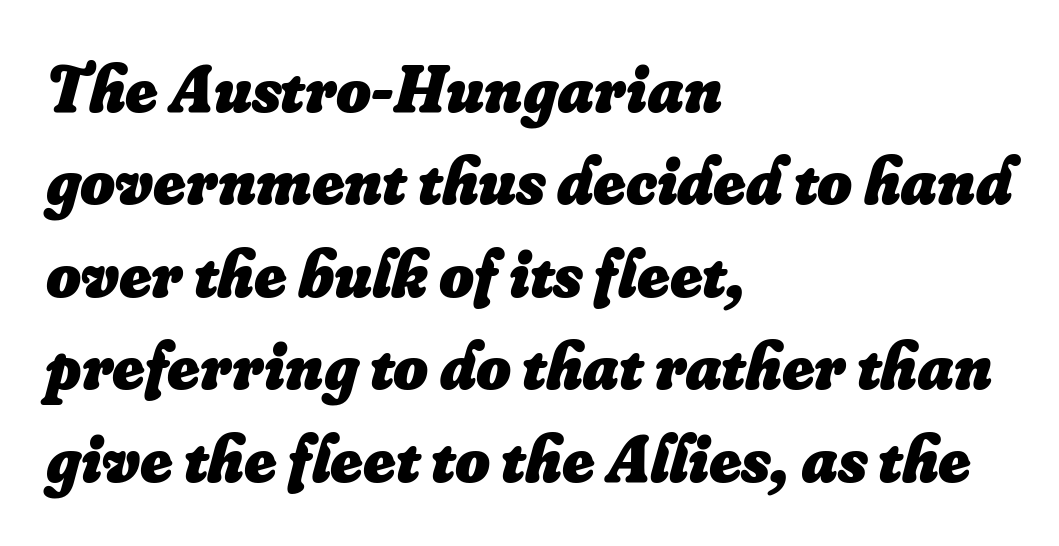
{"italic": "yes", "lean": "right", "slant_degrees": 16, "bold": "yes", "weight": "heavy", "width": "normal", "stroke_contrast": "low", "x_height": "small", "monospaced": "no", "underline": "no", "align": "left", "line_spacing": "normal", "line_spacing_ratio": 1.38, "letter_spacing": "normal", "letter_spacing_em": 0.0, "glyph_px": 67}
